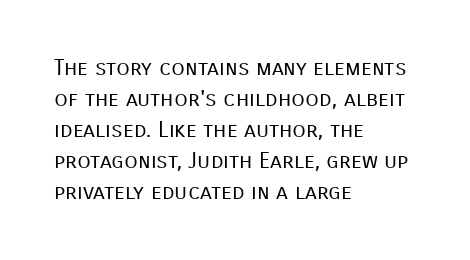
{"italic": "no", "bold": "no", "underline": "no", "align": "left", "line_spacing": "normal", "line_spacing_ratio": 1.41, "letter_spacing": "normal", "letter_spacing_em": 0.0, "glyph_px": 22}
